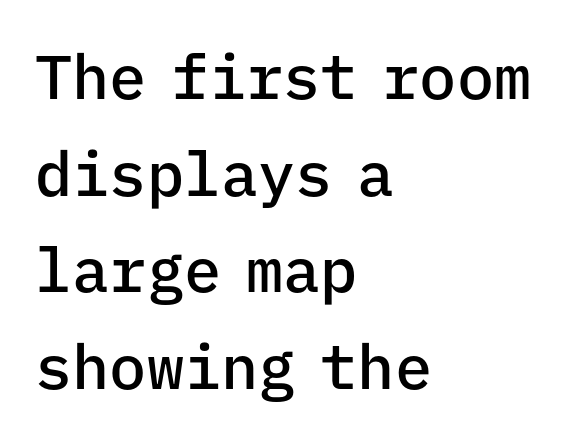
The image shows 62 px semibold sans-serif type, upright, monospaced; set left-aligned, normal line spacing (1.56x), normal letter spacing, not underlined; low stroke contrast and a medium x-height.
